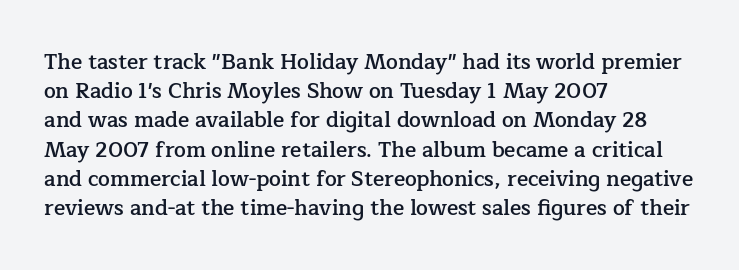
The face used here is a semibold: visibly heavier than regular, lighter than bold. Italic? Not at all — the glyphs are vertical. Default kerning and tracking; the words read as compact shapes. The paragraph shown leans on its left margin. Clear beneath every line of the passage.
